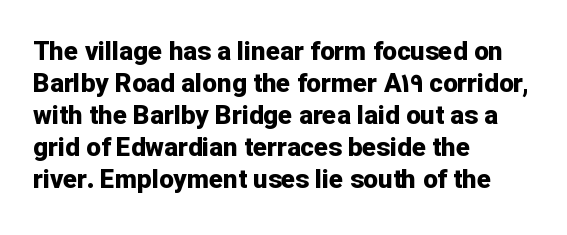
{"italic": "no", "bold": "yes", "underline": "no", "align": "left", "line_spacing_ratio": 1.23, "letter_spacing": "normal", "letter_spacing_em": 0.0, "glyph_px": 26}
